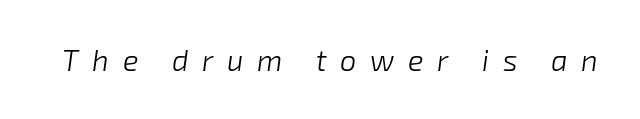
What stands out about the letter spacing? Its width — letters are far apart. The font's italic variant was chosen for this text. A typesetter would call this proportional, since set widths differ per character. Descenders hang freely into open space. Vertical stems look standard width or narrower in stroke.
